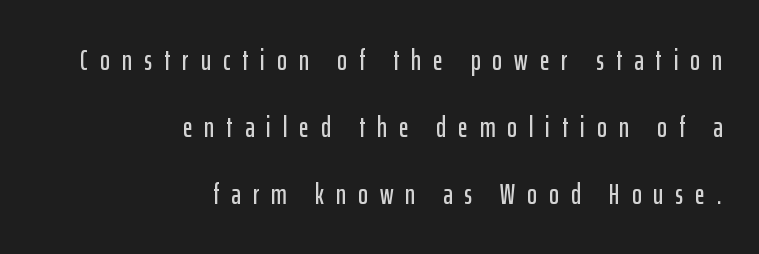
The image shows 29 px condensed sans-serif type, upright; set right-aligned, loose line spacing (2.31x), unusually wide letter spacing (+0.42 em), not underlined; low stroke contrast and a medium x-height.
